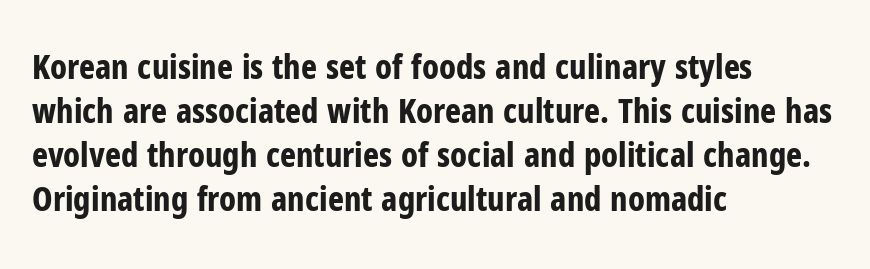
{"serif": "no", "italic": "no", "bold": "yes", "weight": "bold", "width": "condensed", "stroke_contrast": "low", "x_height": "medium", "monospaced": "no", "underline": "no", "align": "left", "line_spacing": "normal", "line_spacing_ratio": 1.29, "letter_spacing": "normal", "letter_spacing_em": 0.0, "glyph_px": 34}
